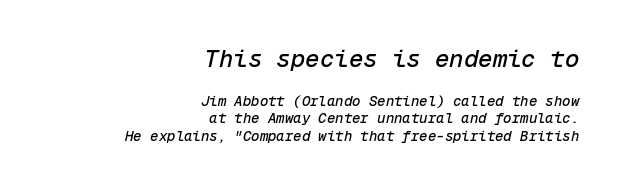
Q: Is the text italic (slanted)? A: Yes, it leans right by about 12 degrees.
Q: Is the text underlined? A: No.
Q: How is the paragraph aligned? A: Right-aligned.
Q: Is the spacing between letters normal or unusually wide? A: Normal.
Q: Which block of text is set in a larger size, the first (top) or the second (bottom)? A: The first (top) one.
